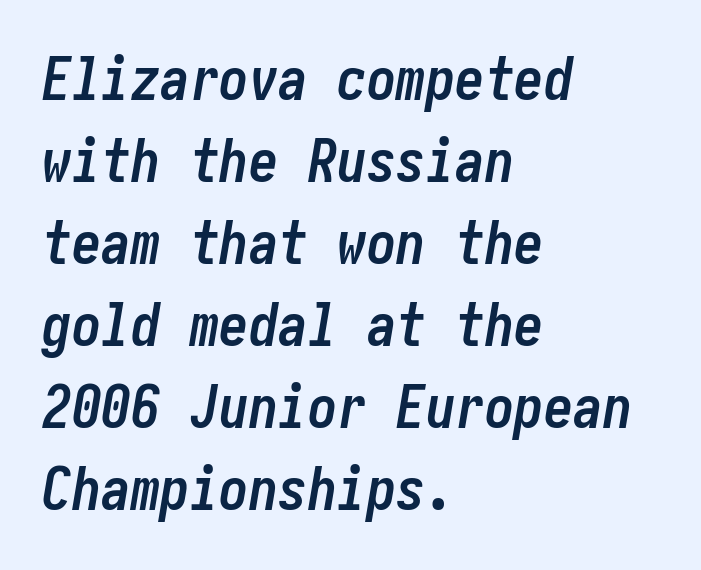
{"italic": "yes", "lean": "right", "slant_degrees": 10, "bold": "yes", "weight": "semibold", "width": "condensed", "stroke_contrast": "low", "x_height": "medium", "underline": "no", "align": "left", "line_spacing": "normal", "line_spacing_ratio": 1.39, "letter_spacing": "normal", "letter_spacing_em": 0.0, "glyph_px": 59}
